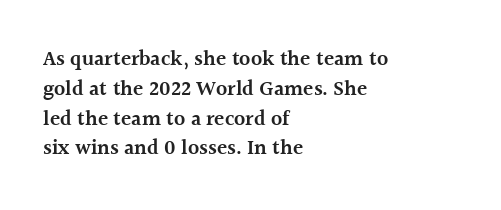
The image shows 21 px text type, upright; set left-aligned, normal line spacing (1.42x), normal letter spacing, not underlined.
